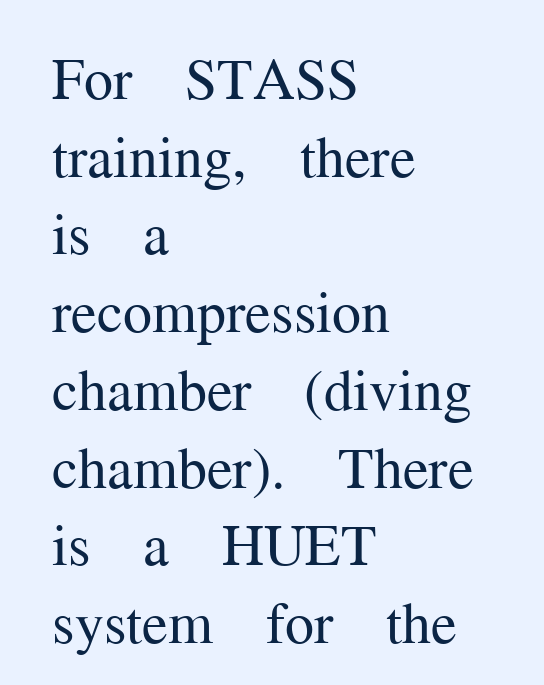
The image shows 58 px regular-weight serif type, upright; set left-aligned, normal line spacing (1.34x), normal letter spacing, not underlined; medium stroke contrast and a medium x-height.
